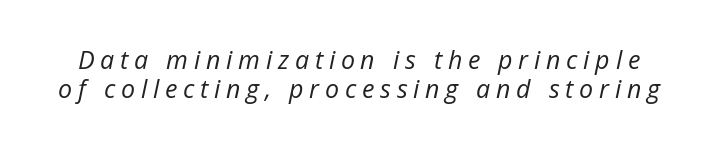
The gap between lines stays unmarked. Here the glyphs are tracked loosely, breaking word shapes into spaced letters. The strokes carry an ordinary text weight at most. Slanted lettering throughout.
